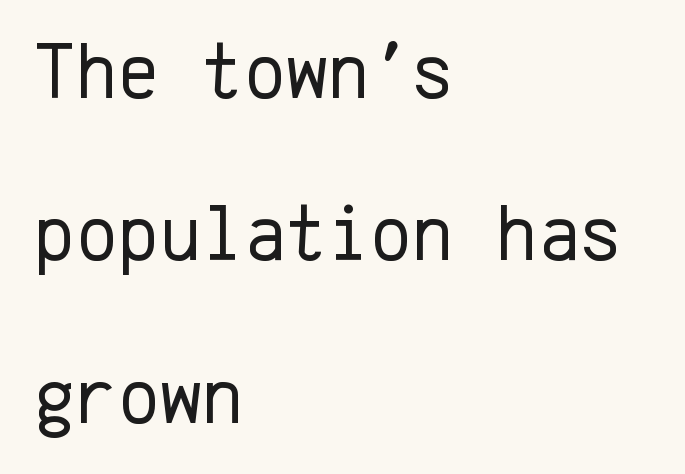
The gaps between neighbouring characters are ordinary and unremarkable. All the whitespace from short lines collects on the right. These lines were composed using upright roman letters. I'd call this a sans setting — the letters go barefoot.
